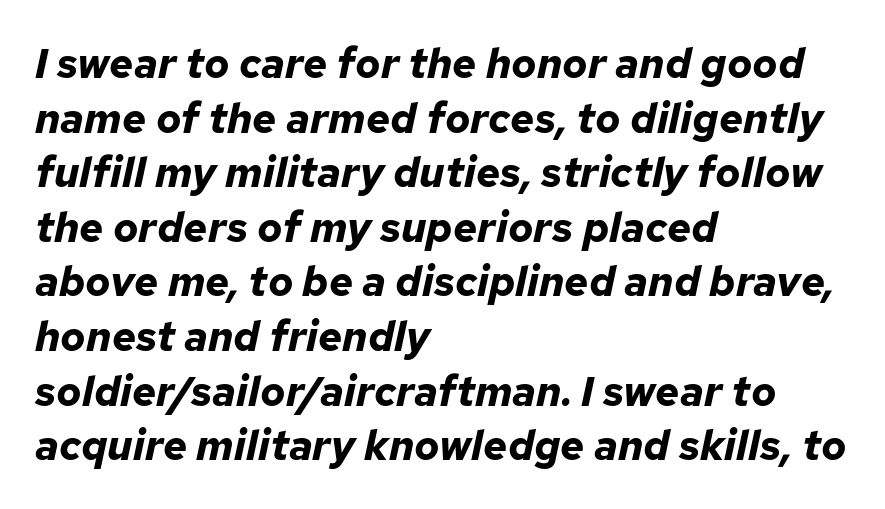
Q: Is the text bold? A: Yes.
Q: Is the text italic (slanted)? A: Yes, it leans right by about 12 degrees.
Q: Is the text underlined? A: No.
Q: How is the paragraph aligned? A: Left-aligned.
Q: Is the spacing between letters normal or unusually wide? A: Normal.
Q: Is the spacing between lines tight, normal or loose? A: Normal.
Q: Width (condensed, normal, or wide)? A: Normal.
Q: Stroke contrast? A: Low.
Q: x-height? A: Medium.
Q: Monospaced? A: No.
